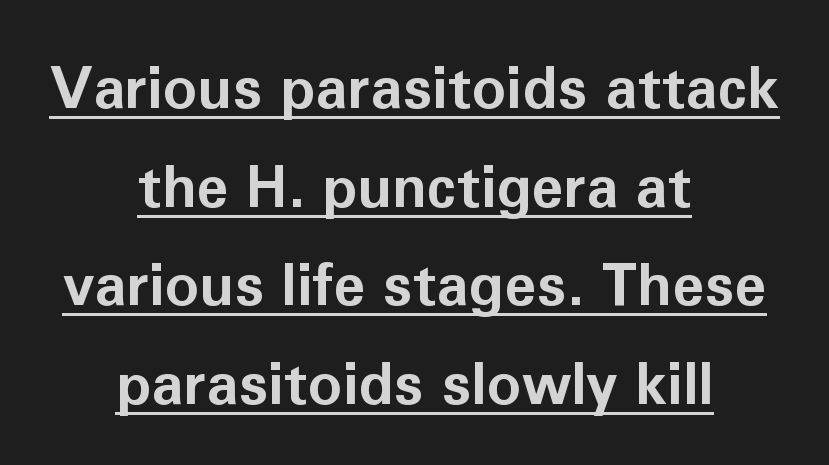
{"serif": "no", "italic": "no", "bold": "yes", "weight": "bold", "width": "normal", "stroke_contrast": "low", "x_height": "medium", "monospaced": "no", "underline": "yes", "align": "center", "line_spacing": "normal", "line_spacing_ratio": 1.7, "letter_spacing": "normal", "letter_spacing_em": 0.0, "glyph_px": 58}
